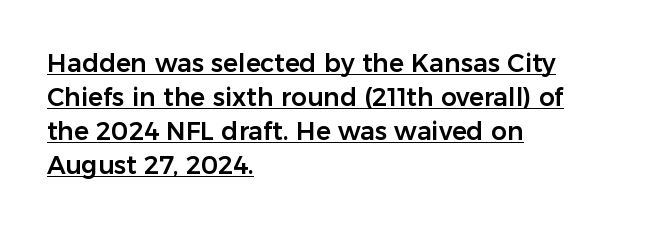
The image shows 25 px text type, upright; set left-aligned, normal line spacing (1.36x), normal letter spacing, underlined.
